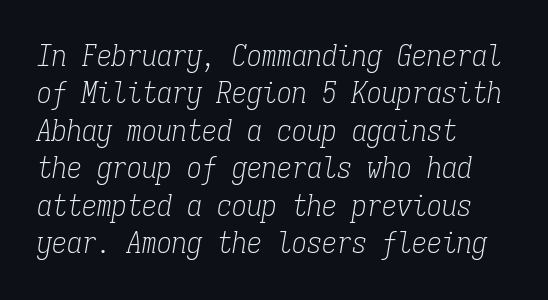
Q: Is the text bold? A: No.
Q: Is the text italic (slanted)? A: Yes, it leans right by about 9 degrees.
Q: Is the typeface a serif or a sans-serif typeface? A: Serif.
Q: Is the text underlined? A: No.
Q: How is the paragraph aligned? A: Left-aligned.
Q: Is the spacing between letters normal or unusually wide? A: Normal.
Q: Is the spacing between lines tight, normal or loose? A: Normal.
Q: Width (condensed, normal, or wide)? A: Condensed.
Q: Stroke contrast? A: Low.
Q: x-height? A: Medium.
Q: Monospaced? A: Yes.
